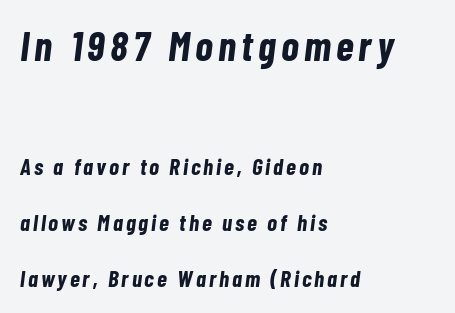
The font's italic variant was chosen for this text. Honestly, the rows look like they've been pulled way apart. One-word summary of the alignment: left. Here the first block reads like a headline and the second like body copy. Think of a printed novel: that variable character pitch is what you see here. Clear beneath every line of the passage.
